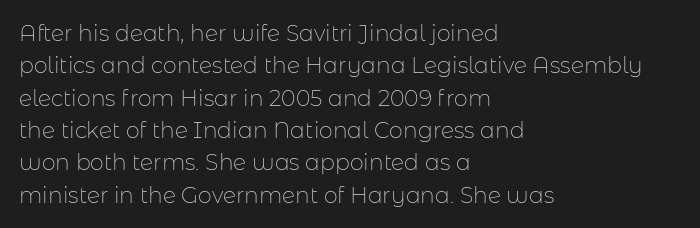
{"italic": "no", "bold": "no", "underline": "no", "align": "left", "line_spacing": "normal", "line_spacing_ratio": 1.47, "letter_spacing": "normal", "letter_spacing_em": 0.0, "glyph_px": 22}
